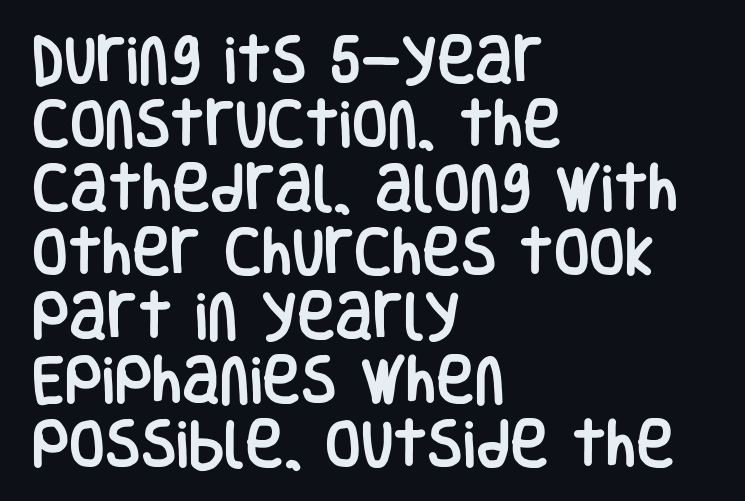
The image shows 52 px condensed sans-serif type, upright; set left-aligned, line spacing 1.23x, normal letter spacing, not underlined; low stroke contrast and a large x-height.
